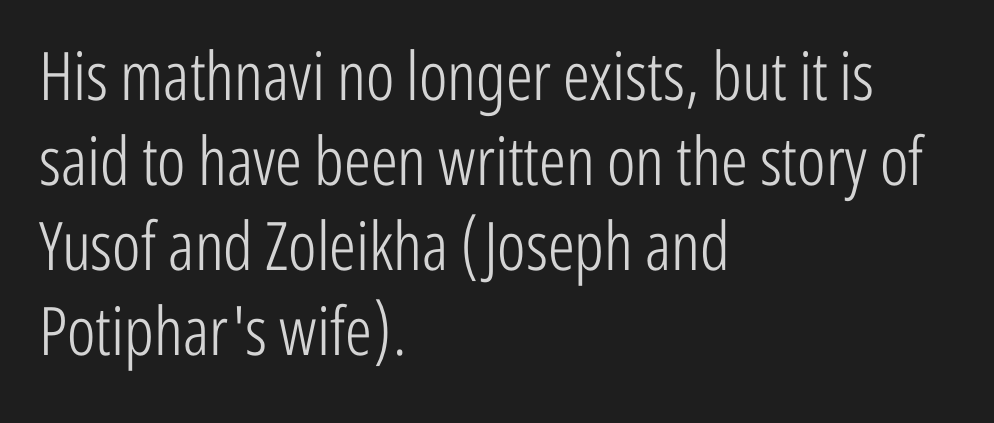
The image shows 67 px light, condensed sans-serif type, upright; set left-aligned, normal line spacing (1.27x), normal letter spacing, not underlined; low stroke contrast and a medium x-height.
